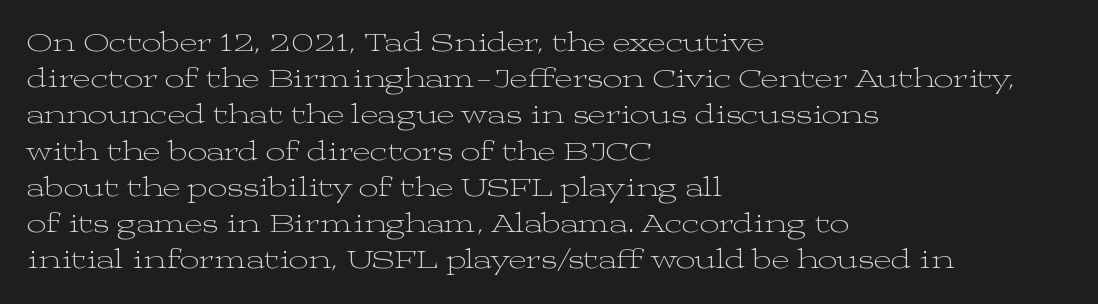
Q: Is the text bold? A: No.
Q: Is the text italic (slanted)? A: No, it is upright.
Q: Is the text underlined? A: No.
Q: How is the paragraph aligned? A: Left-aligned.
Q: Is the spacing between letters normal or unusually wide? A: Normal.
Q: Is the spacing between lines tight, normal or loose? A: Normal.
